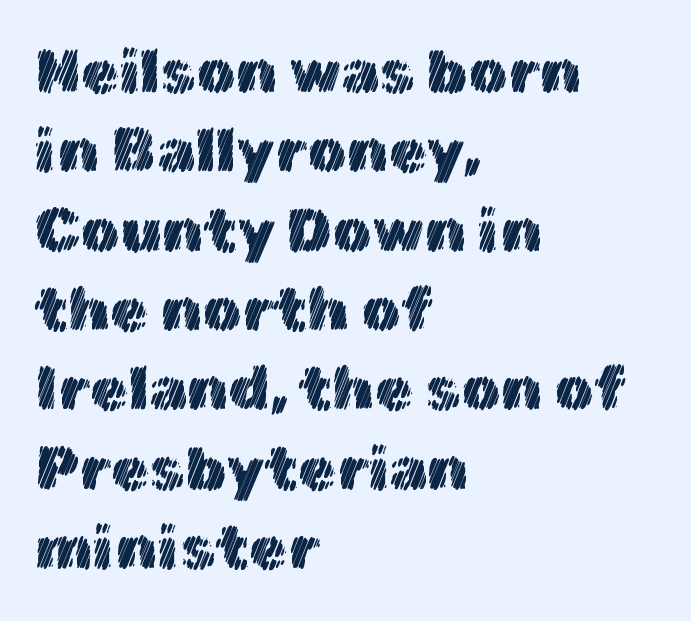
The image shows 62 px text type, upright; set left-aligned, normal line spacing (1.28x), normal letter spacing, not underlined; a medium x-height.
